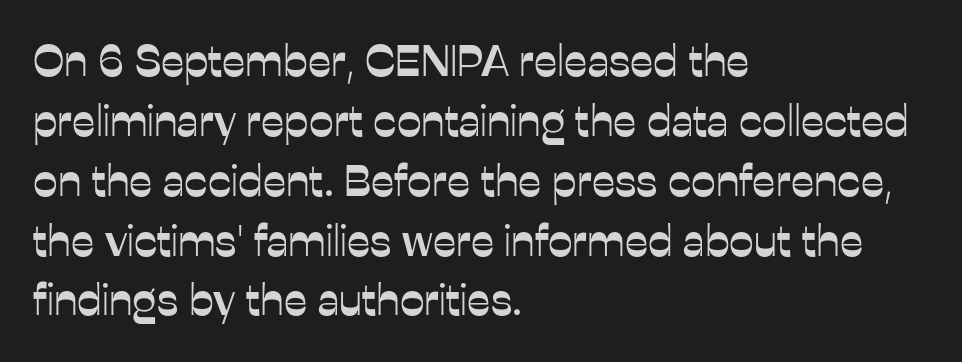
The image shows 44 px sans-serif type, upright; set left-aligned, normal line spacing (1.36x), normal letter spacing, not underlined; low stroke contrast and a medium x-height.
